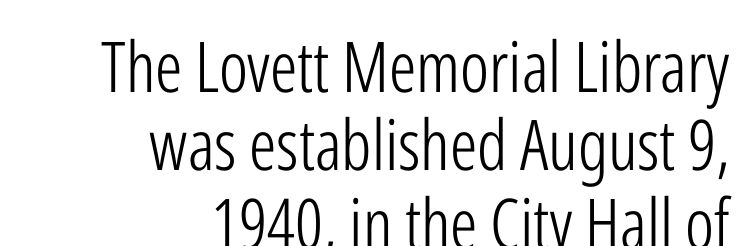
{"serif": "no", "italic": "no", "bold": "no", "weight": "light", "width": "condensed", "stroke_contrast": "low", "x_height": "medium", "monospaced": "no", "underline": "no", "align": "right", "line_spacing": "tight", "line_spacing_ratio": 1.12, "letter_spacing": "normal", "letter_spacing_em": 0.0, "glyph_px": 70}
